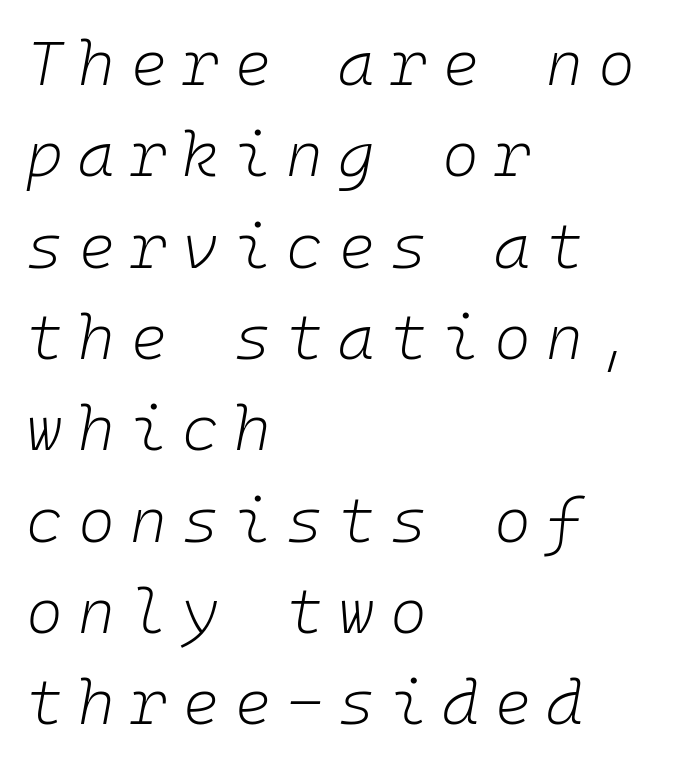
Note the uniform advance width — an 'i' takes as much space as an 'm'. A typesetter would mark this as italic. Weight class: somewhere from thin through regular. The foot of each line stays bare and open. The lines in this sample share a left origin and differ only in where they stop. The rendering inserts visible extra space after every character.
